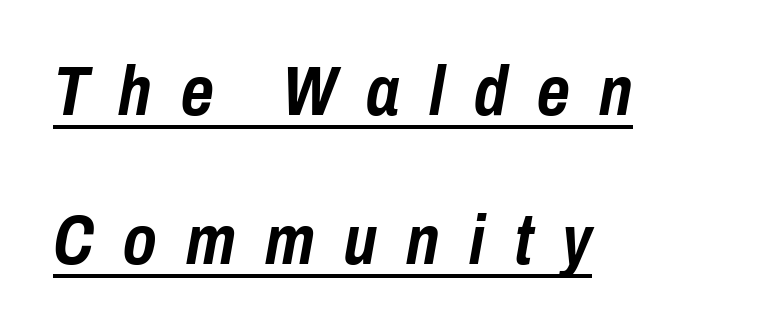
The image shows 70 px semibold, condensed type, italic (leaning right); set left-aligned, loose line spacing (2.13x), unusually wide letter spacing (+0.42 em), underlined; low stroke contrast and a medium x-height.
